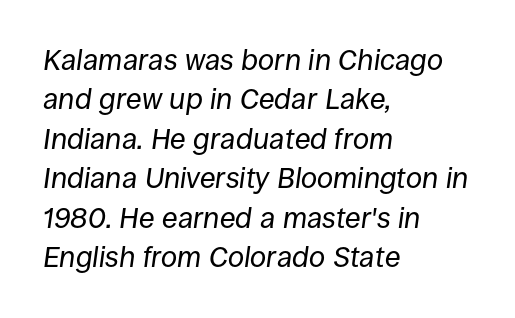
The image shows 29 px regular-weight type, italic (leaning right); set left-aligned, normal line spacing (1.36x), normal letter spacing, not underlined; low stroke contrast and a large x-height.
